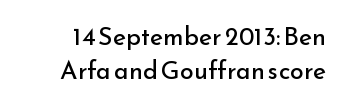
The space between consecutive lines is moderate. This reads as an unemphasized weight, regular at the heaviest. The lettering stays uniformly vertical, giving the passage a roman look. The rendering keeps characters at their native spacing. The foot of each line stays bare and open.
